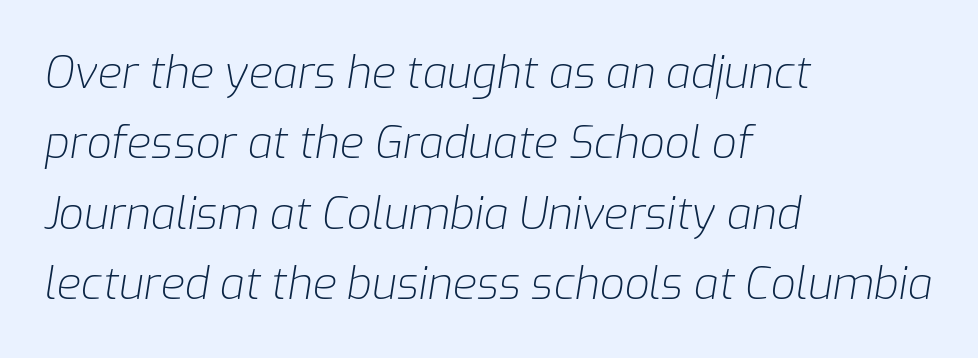
{"italic": "yes", "lean": "right", "slant_degrees": 9, "bold": "no", "weight": "light", "width": "normal", "stroke_contrast": "low", "x_height": "medium", "monospaced": "no", "underline": "no", "align": "left", "line_spacing": "normal", "line_spacing_ratio": 1.6, "letter_spacing": "normal", "letter_spacing_em": 0.0, "glyph_px": 44}
